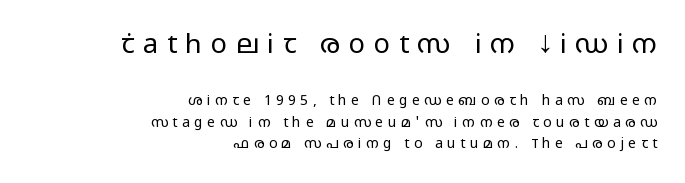
Layout note: lines flush right. The zone under the glyphs is completely vacant. Rows of type keep a routine distance in the vertical direction. In terms of letterspacing, this is a distinctly airy, spread setting.
